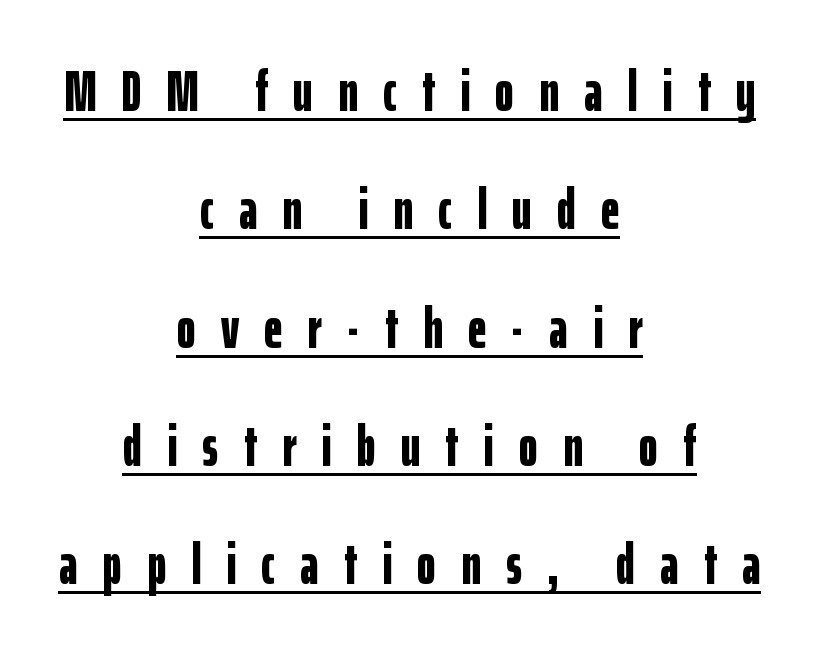
Q: Is the text bold? A: Yes.
Q: Is the text italic (slanted)? A: No, it is upright.
Q: Is the typeface a serif or a sans-serif typeface? A: Sans-serif.
Q: Is the text underlined? A: Yes.
Q: How is the paragraph aligned? A: Centered.
Q: Is the spacing between letters normal or unusually wide? A: Unusually wide.
Q: Is the spacing between lines tight, normal or loose? A: Loose.
Q: Width (condensed, normal, or wide)? A: Condensed.
Q: Stroke contrast? A: Low.
Q: x-height? A: Medium.
Q: Monospaced? A: No.
